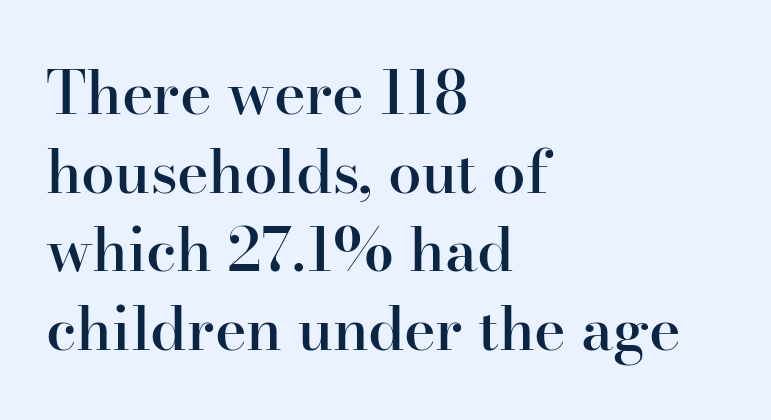
Q: Is the text bold? A: Semi-bold.
Q: Is the text italic (slanted)? A: No, it is upright.
Q: Is the typeface a serif or a sans-serif typeface? A: Serif.
Q: Is the text underlined? A: No.
Q: How is the paragraph aligned? A: Left-aligned.
Q: Is the spacing between letters normal or unusually wide? A: Normal.
Q: Is the spacing between lines tight, normal or loose? A: Normal.
Q: Width (condensed, normal, or wide)? A: Normal.
Q: Stroke contrast? A: High.
Q: x-height? A: Small.
Q: Monospaced? A: No.
